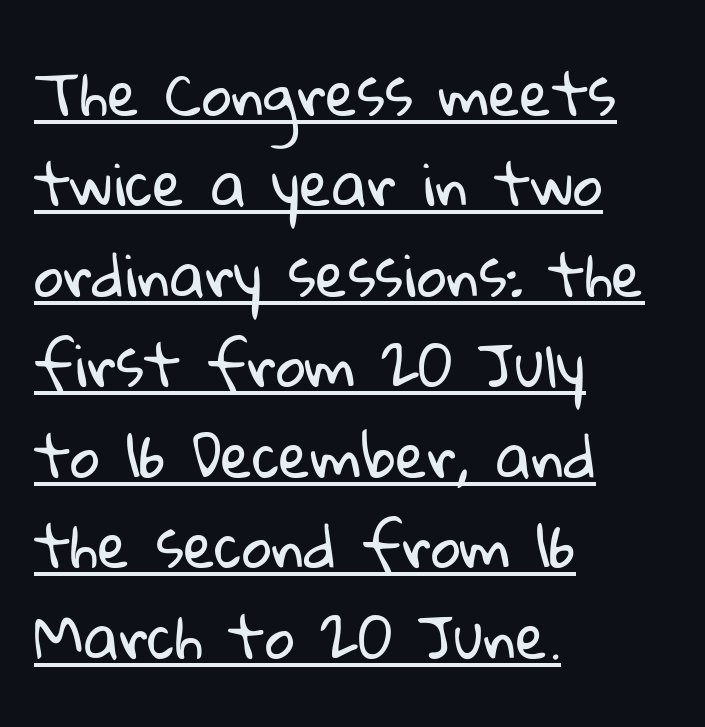
Each line of the rendering has a horizontal stroke beneath the glyphs. Compared with typical paragraphs, the rows here are spaced about the same. Letterform terminals end flat and unadorned throughout the passage. Stroke thickness stays within the range of a standard reading face or lighter. You could not count columns in this text — the font is proportionally spaced.
